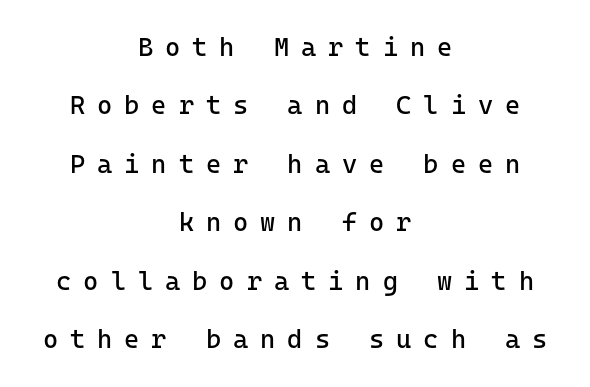
Q: Is the text bold? A: No.
Q: Is the text italic (slanted)? A: No, it is upright.
Q: Is the text underlined? A: No.
Q: How is the paragraph aligned? A: Centered.
Q: Is the spacing between letters normal or unusually wide? A: Unusually wide.
Q: Is the spacing between lines tight, normal or loose? A: Loose.
